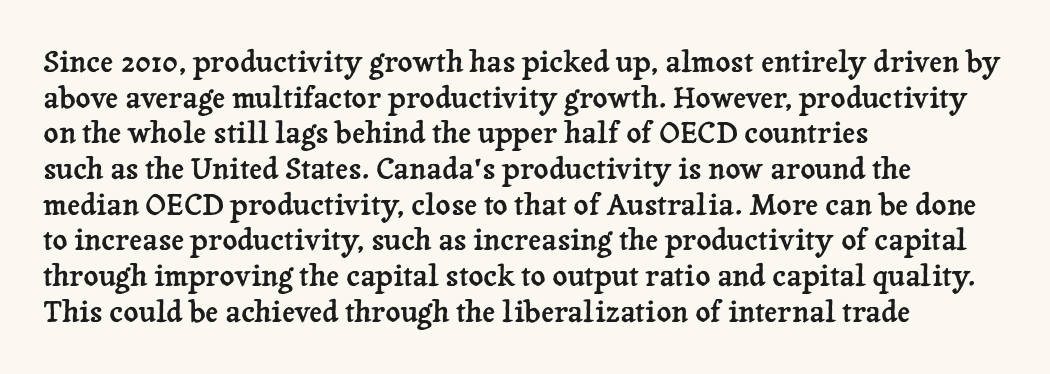
The paragraph shown leans on its left margin. The face used here is proportionally spaced, like ordinary book or web type. The letters sit at their default tracking, neither squeezed nor spread. Ascenders rise straight up at ninety degrees.
